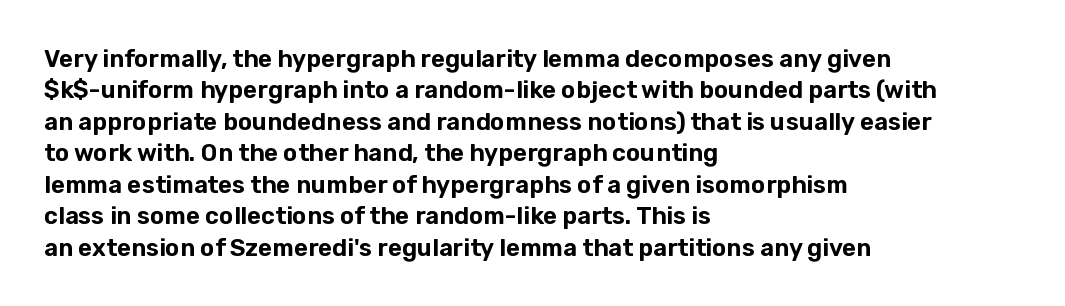
The image shows 24 px text type, upright; set left-aligned, normal line spacing (1.31x), normal letter spacing, not underlined.
